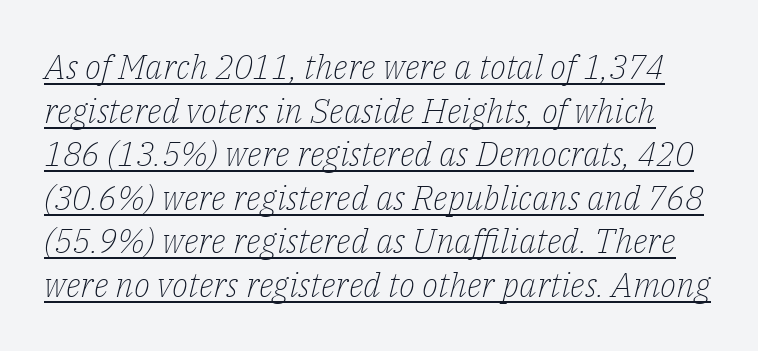
Q: Is the text bold? A: No.
Q: Is the text italic (slanted)? A: Yes, it leans right by about 14 degrees.
Q: Is the typeface a serif or a sans-serif typeface? A: Serif.
Q: Is the text underlined? A: Yes.
Q: Is the spacing between letters normal or unusually wide? A: Normal.
Q: Is the spacing between lines tight, normal or loose? A: Normal.
Q: Width (condensed, normal, or wide)? A: Normal.
Q: Stroke contrast? A: Low.
Q: x-height? A: Medium.
Q: Monospaced? A: No.
